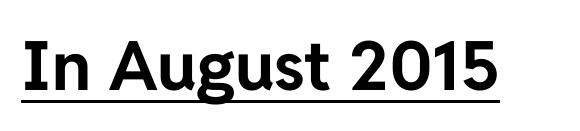
{"serif": "no", "italic": "no", "bold": "yes", "weight": "bold", "width": "normal", "stroke_contrast": "low", "x_height": "medium", "monospaced": "no", "underline": "yes", "letter_spacing": "normal", "letter_spacing_em": 0.0, "glyph_px": 68}
